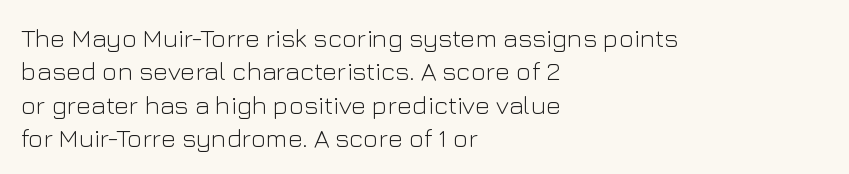
{"italic": "no", "bold": "no", "underline": "no", "align": "left", "line_spacing": "normal", "line_spacing_ratio": 1.28, "letter_spacing": "normal", "letter_spacing_em": 0.0, "glyph_px": 26}
